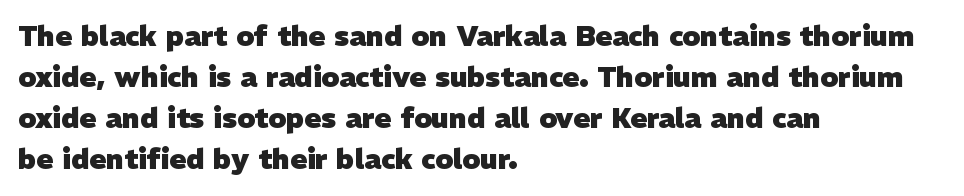
The sample has been set heavy, in full bold. Characters follow at the spacing the type designer built in. Serifs: no, the terminals of the letterforms are clean. If you measured baseline to baseline, you'd find a middling distance. The letters advance in unequal steps, a hallmark of proportional type.
